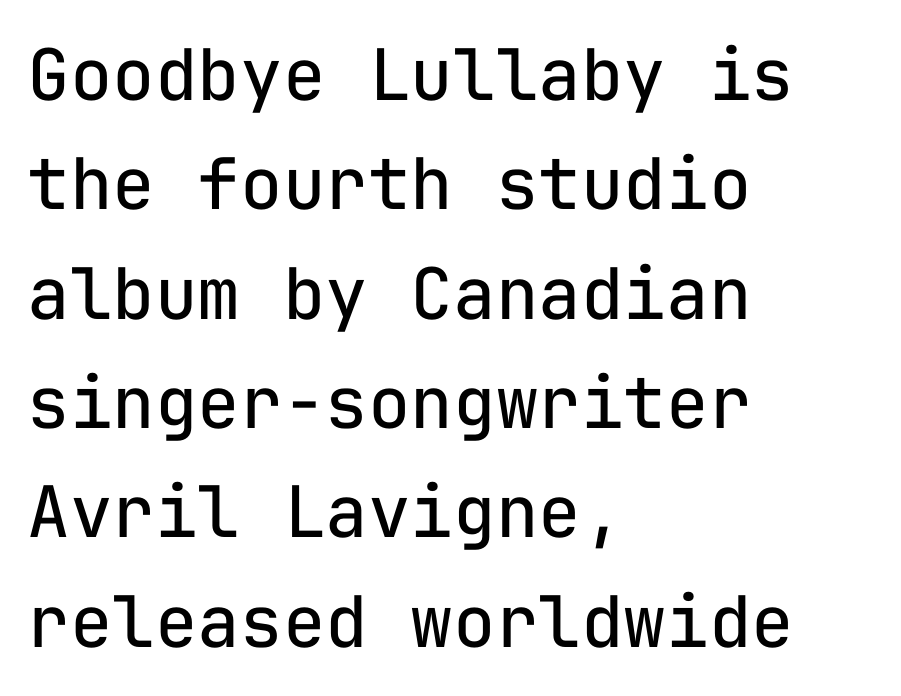
Regarding serifs, this sample does without them. Note the uniform advance width — an 'i' takes as much space as an 'm'. This block has exactly the height ordinary leading produces. All the whitespace from short lines collects on the right.
